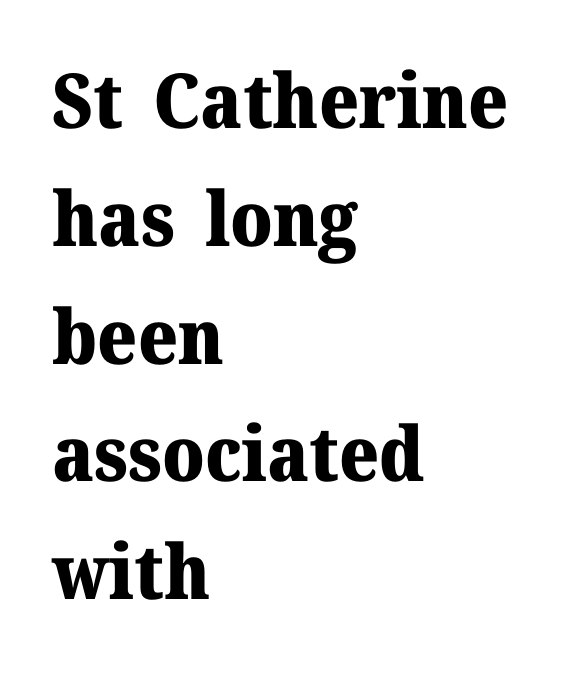
Q: Is the text bold? A: Yes.
Q: Is the text italic (slanted)? A: No, it is upright.
Q: Is the typeface a serif or a sans-serif typeface? A: Serif.
Q: Is the text underlined? A: No.
Q: How is the paragraph aligned? A: Left-aligned.
Q: Is the spacing between letters normal or unusually wide? A: Normal.
Q: Is the spacing between lines tight, normal or loose? A: Normal.
Q: Width (condensed, normal, or wide)? A: Normal.
Q: Stroke contrast? A: Medium.
Q: x-height? A: Medium.
Q: Monospaced? A: No.
